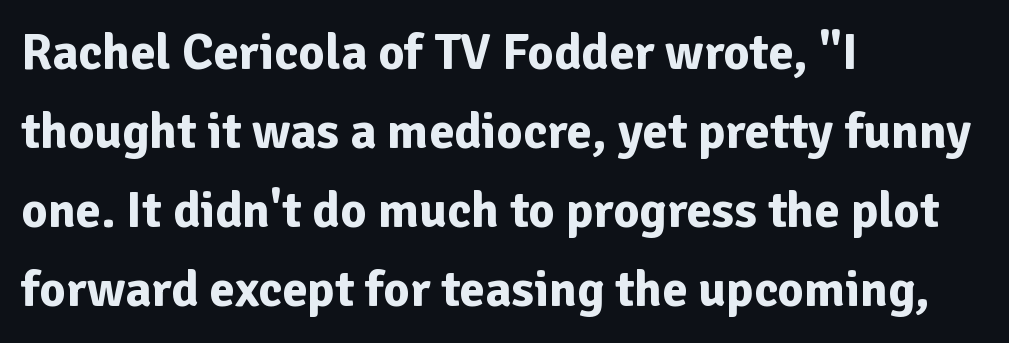
The image shows 51 px bold sans-serif type, upright; set left-aligned, normal line spacing (1.55x), normal letter spacing, not underlined; low stroke contrast and a medium x-height.
